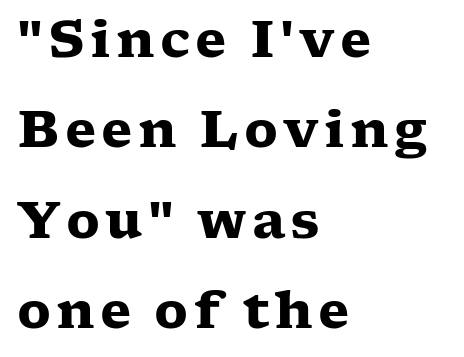
Q: Is the text bold? A: Yes.
Q: Is the text italic (slanted)? A: No, it is upright.
Q: Is the typeface a serif or a sans-serif typeface? A: Serif.
Q: Is the text underlined? A: No.
Q: How is the paragraph aligned? A: Left-aligned.
Q: Width (condensed, normal, or wide)? A: Wide.
Q: Stroke contrast? A: Low.
Q: x-height? A: Medium.
Q: Monospaced? A: No.
